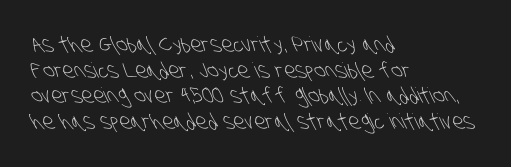
{"bold": "no", "underline": "no", "align": "left", "line_spacing_ratio": 1.22, "letter_spacing": "normal", "letter_spacing_em": 0.0, "glyph_px": 21}
